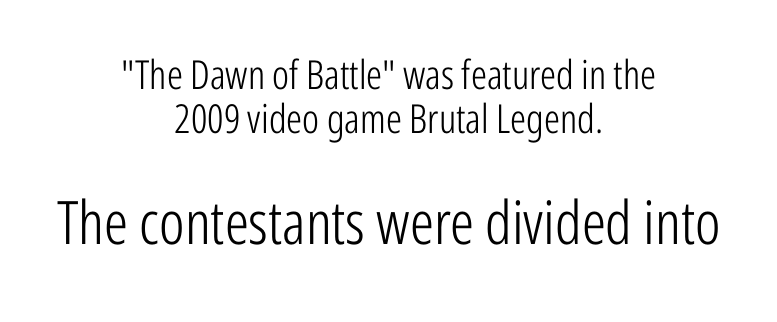
Q: Is the text bold? A: No.
Q: Is the text italic (slanted)? A: No, it is upright.
Q: Is the typeface a serif or a sans-serif typeface? A: Sans-serif.
Q: Is the text underlined? A: No.
Q: How is the paragraph aligned? A: Centered.
Q: Is the spacing between letters normal or unusually wide? A: Normal.
Q: Is the spacing between lines tight, normal or loose? A: Tight.
Q: Which block of text is set in a larger size, the first (top) or the second (bottom)? A: The second (bottom) one.
Q: Width (condensed, normal, or wide)? A: Condensed.
Q: Stroke contrast? A: Low.
Q: x-height? A: Medium.
Q: Monospaced? A: No.
